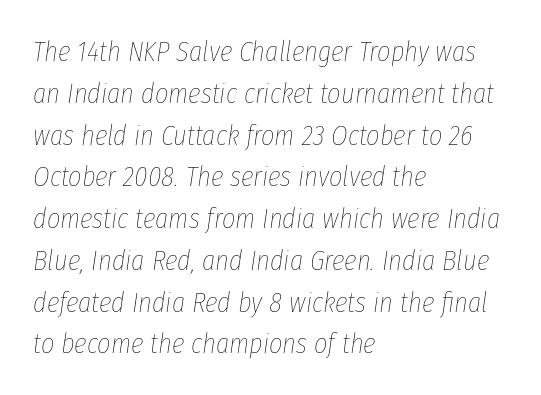
Q: Is the text bold? A: No.
Q: Is the text italic (slanted)? A: Yes, it leans right by about 8 degrees.
Q: Is the text underlined? A: No.
Q: How is the paragraph aligned? A: Left-aligned.
Q: Is the spacing between letters normal or unusually wide? A: Normal.
Q: Is the spacing between lines tight, normal or loose? A: Normal.
Q: Width (condensed, normal, or wide)? A: Condensed.
Q: Stroke contrast? A: Low.
Q: x-height? A: Medium.
Q: Monospaced? A: No.
